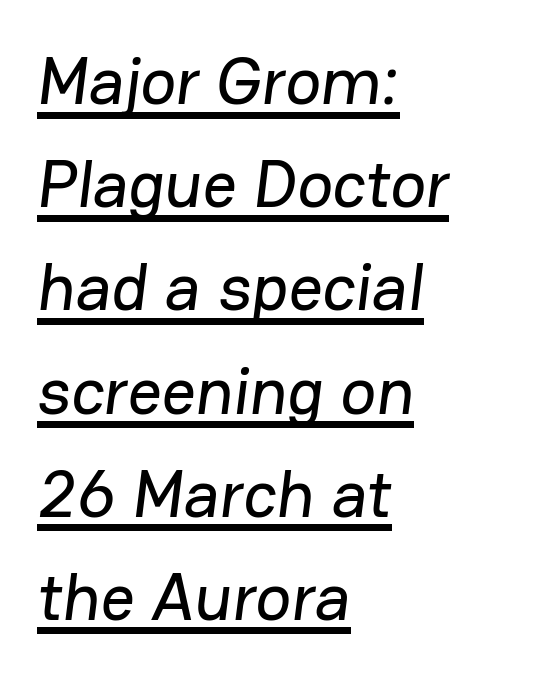
Q: Is the typeface a serif or a sans-serif typeface? A: Sans-serif.
Q: Is the text underlined? A: Yes.
Q: How is the paragraph aligned? A: Left-aligned.
Q: Is the spacing between letters normal or unusually wide? A: Normal.
Q: Is the spacing between lines tight, normal or loose? A: Normal.
Q: Width (condensed, normal, or wide)? A: Normal.
Q: Stroke contrast? A: Low.
Q: x-height? A: Medium.
Q: Monospaced? A: No.
